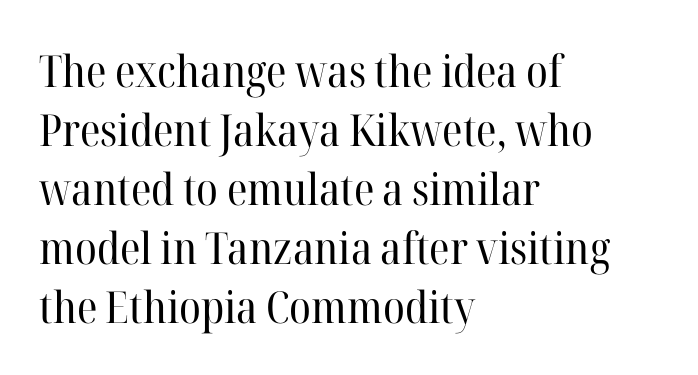
Q: Is the text bold? A: No.
Q: Is the text italic (slanted)? A: No, it is upright.
Q: Is the typeface a serif or a sans-serif typeface? A: Serif.
Q: Is the text underlined? A: No.
Q: How is the paragraph aligned? A: Left-aligned.
Q: Is the spacing between letters normal or unusually wide? A: Normal.
Q: Is the spacing between lines tight, normal or loose? A: Normal.
Q: Width (condensed, normal, or wide)? A: Normal.
Q: Stroke contrast? A: High.
Q: x-height? A: Medium.
Q: Monospaced? A: No.
